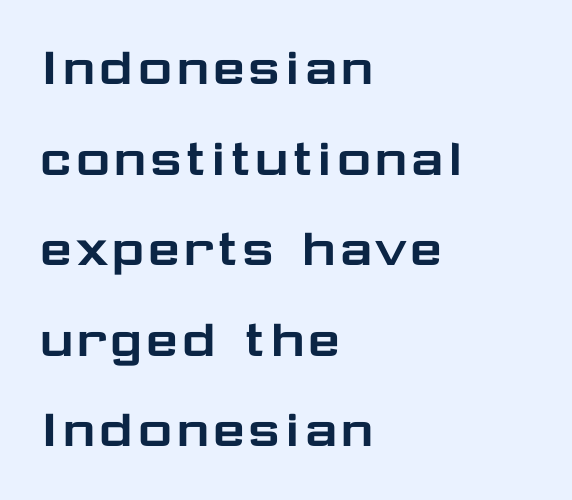
Descenders hang freely into open space. This sample is left-justified, so line endings fall wherever the words run out. Normally led — the rows are evenly, conventionally spaced. If you drew a line through each stem, it would be perfectly vertical. You could not count columns in this text — the font is proportionally spaced. What stands out about the letter spacing? Nothing — it is the standard amount.
